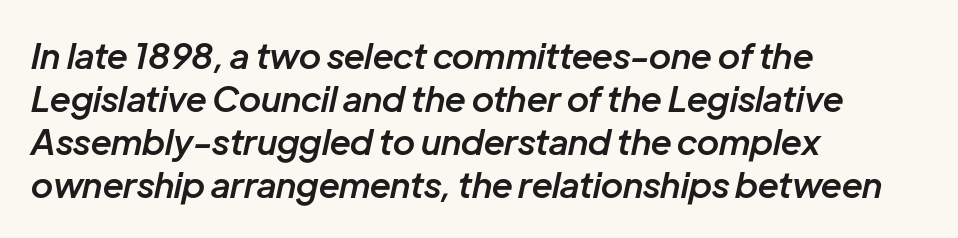
{"italic": "yes", "lean": "right", "slant_degrees": 12, "bold": "semi", "weight": "semibold", "width": "normal", "stroke_contrast": "low", "x_height": "medium", "monospaced": "no", "underline": "no", "align": "left", "line_spacing_ratio": 1.23, "letter_spacing": "normal", "letter_spacing_em": 0.0, "glyph_px": 35}
